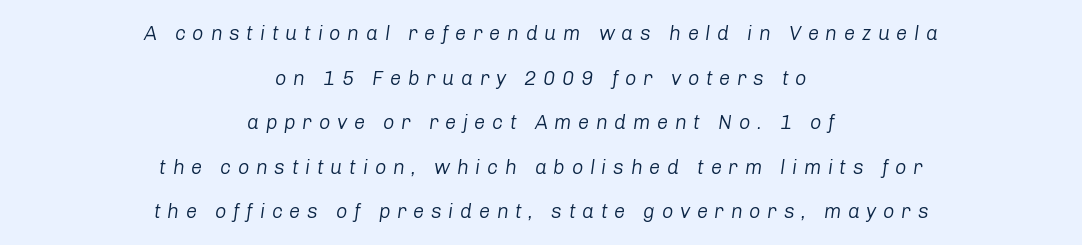
{"italic": "yes", "lean": "right", "slant_degrees": 8, "bold": "no", "underline": "no", "align": "center", "line_spacing": "loose", "line_spacing_ratio": 2.23, "letter_spacing": "wide", "letter_spacing_em": 0.33, "glyph_px": 20}
